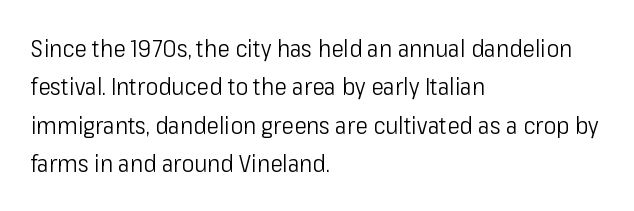
Plain, unruled lines of type. No heavy texture on the line: the type isn't bold. Look at the tracking — it's just the regular setting, nothing added. The axis of the letterforms is exactly vertical. The rows are spaced the way most documents space them.
